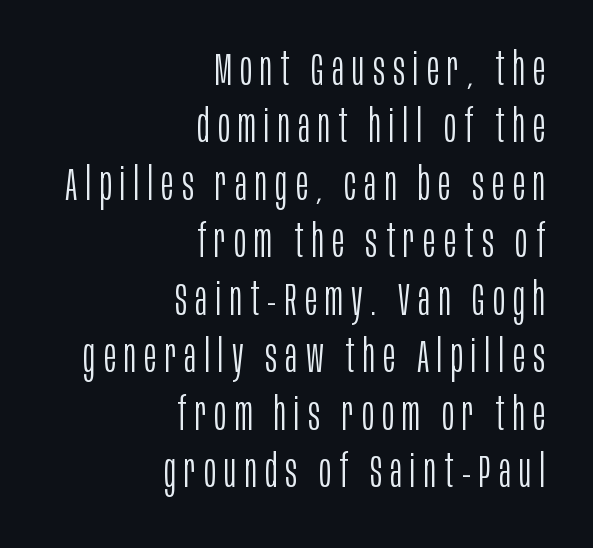
The image shows 46 px light, condensed sans-serif type, upright; set right-aligned, normal line spacing (1.25x), not underlined; low stroke contrast and a large x-height.
